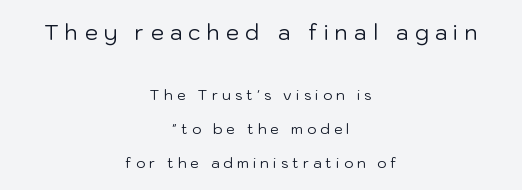
{"italic": "no", "bold": "no", "underline": "no", "align": "center", "line_spacing": "loose", "line_spacing_ratio": 2.41, "letter_spacing": "wide", "letter_spacing_em": 0.3, "larger_block": "first", "size_ratio": 1.5, "glyph_px": 21}
